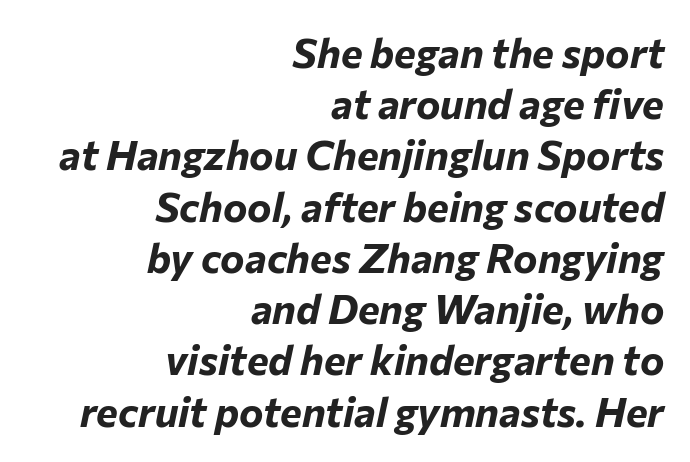
The image shows 41 px bold type, italic (leaning right); set right-aligned, normal line spacing (1.25x), normal letter spacing, not underlined; low stroke contrast and a medium x-height.
